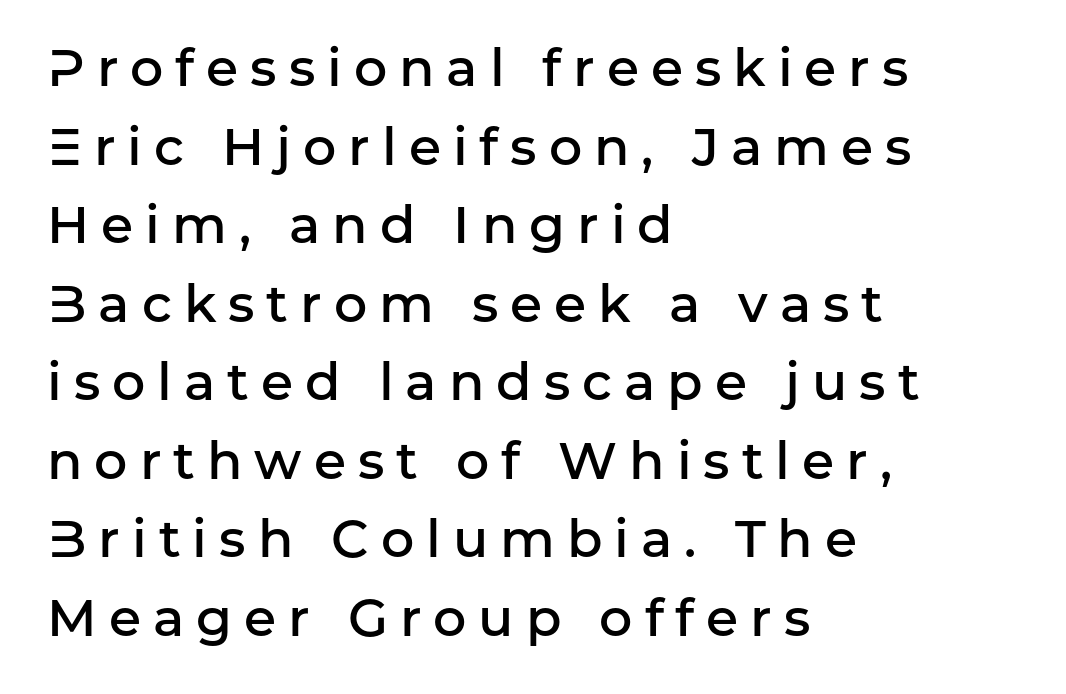
Q: Is the text bold? A: Semi-bold.
Q: Is the text italic (slanted)? A: No, it is upright.
Q: Is the typeface a serif or a sans-serif typeface? A: Sans-serif.
Q: Is the text underlined? A: No.
Q: How is the paragraph aligned? A: Left-aligned.
Q: Is the spacing between letters normal or unusually wide? A: Unusually wide.
Q: Is the spacing between lines tight, normal or loose? A: Normal.
Q: Width (condensed, normal, or wide)? A: Normal.
Q: Stroke contrast? A: Low.
Q: x-height? A: Medium.
Q: Monospaced? A: No.
